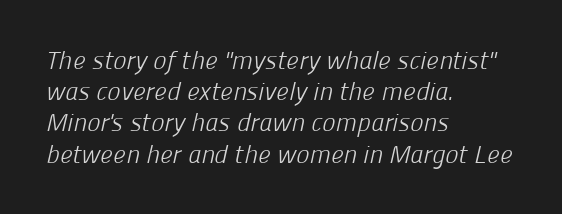
The passage shown is not bold in any degree. Rule under the text: the space is simply empty. Rows of type keep a routine distance in the vertical direction. Short note: letters normally spaced. The lines are quadded left.
